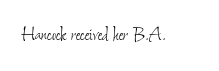
Between one letter and the next there's only the usual sliver of space. Weight: in the light-to-regular range. This rendering features lettering with no underline.
